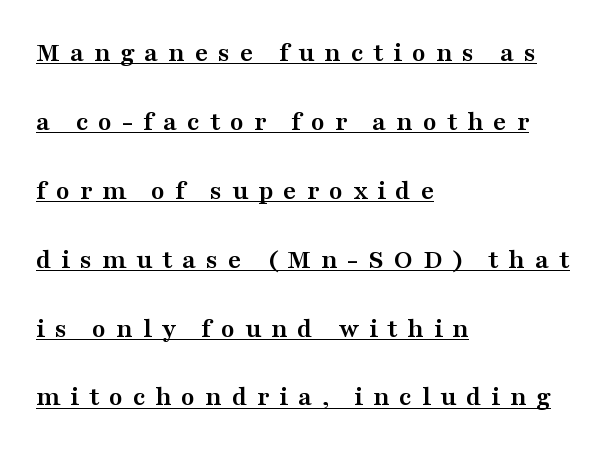
Does the lettering tilt? It doesn't — this is upright. Proportional: the letters do not fall into vertical columns. Tracking here is generous; glyphs stand well apart from one another. A serif font was chosen for this passage.
